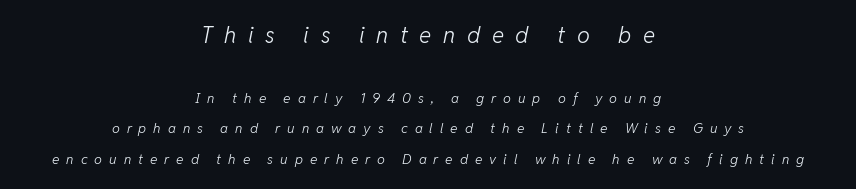
{"italic": "yes", "lean": "right", "slant_degrees": 11, "bold": "no", "underline": "no", "align": "center", "line_spacing": "loose", "line_spacing_ratio": 2.19, "letter_spacing": "wide", "letter_spacing_em": 0.5, "larger_block": "first", "size_ratio": 1.64, "glyph_px": 23}
